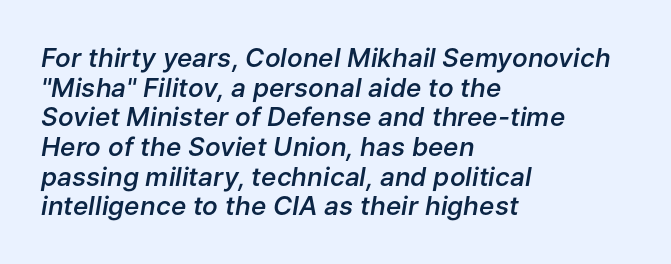
Q: Is the text bold? A: Semi-bold.
Q: Is the text italic (slanted)? A: Yes, it leans right by about 9 degrees.
Q: Is the text underlined? A: No.
Q: How is the paragraph aligned? A: Left-aligned.
Q: Is the spacing between letters normal or unusually wide? A: Normal.
Q: Is the spacing between lines tight, normal or loose? A: Tight.
